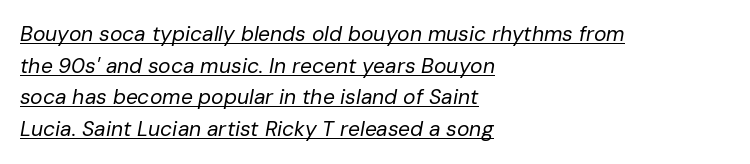
The image shows 21 px text type, italic (leaning right); set left-aligned, normal line spacing (1.51x), normal letter spacing, underlined.
